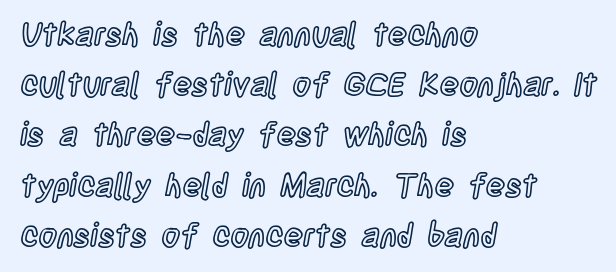
Q: Is the text italic (slanted)? A: Yes.
Q: Is the text underlined? A: No.
Q: How is the paragraph aligned? A: Left-aligned.
Q: Is the spacing between letters normal or unusually wide? A: Normal.
Q: Is the spacing between lines tight, normal or loose? A: Normal.
Q: Width (condensed, normal, or wide)? A: Condensed.
Q: x-height? A: Large.
Q: Monospaced? A: No.
